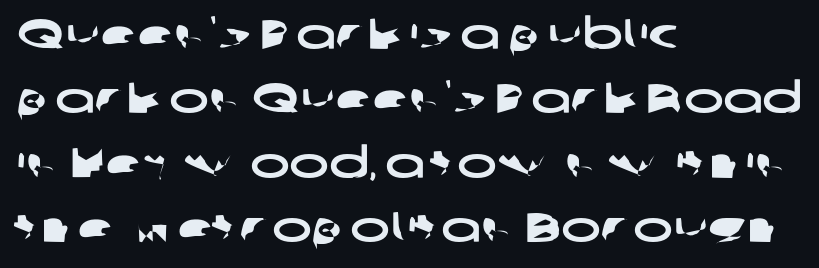
The image shows 42 px wide sans-serif type; set left-aligned, normal line spacing (1.53x), normal letter spacing, not underlined; low stroke contrast and a medium x-height.
